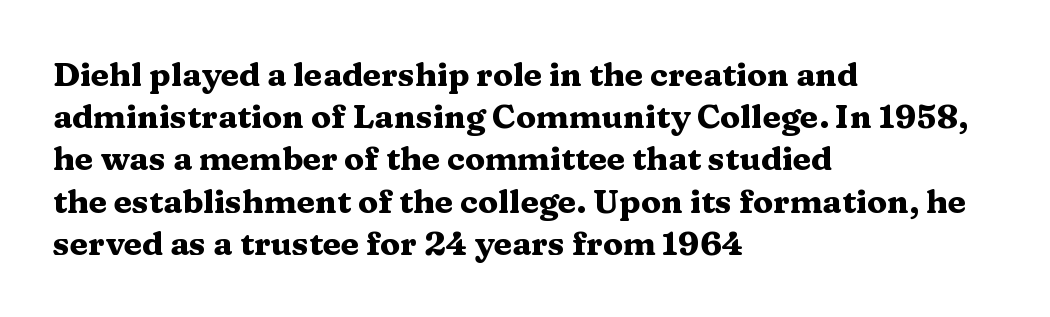
{"serif": "yes", "italic": "no", "bold": "yes", "weight": "heavy", "width": "wide", "stroke_contrast": "medium", "x_height": "medium", "monospaced": "no", "underline": "no", "align": "left", "line_spacing": "normal", "line_spacing_ratio": 1.28, "letter_spacing": "normal", "letter_spacing_em": 0.0, "glyph_px": 33}
